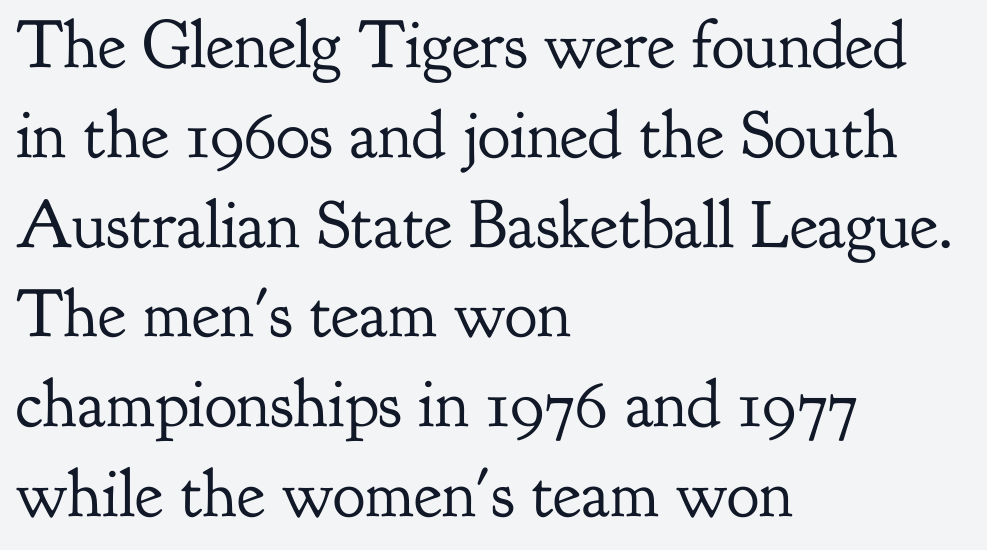
The image shows 68 px regular-weight serif type, upright; set left-aligned, normal line spacing (1.32x), normal letter spacing, not underlined; low stroke contrast and a small x-height.
